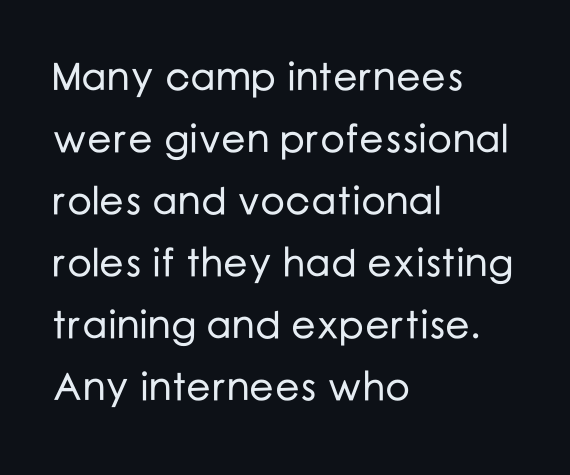
Q: Is the text italic (slanted)? A: No, it is upright.
Q: Is the typeface a serif or a sans-serif typeface? A: Sans-serif.
Q: Is the text underlined? A: No.
Q: How is the paragraph aligned? A: Left-aligned.
Q: Is the spacing between letters normal or unusually wide? A: Normal.
Q: Is the spacing between lines tight, normal or loose? A: Normal.
Q: Width (condensed, normal, or wide)? A: Normal.
Q: Stroke contrast? A: Low.
Q: x-height? A: Medium.
Q: Monospaced? A: No.
